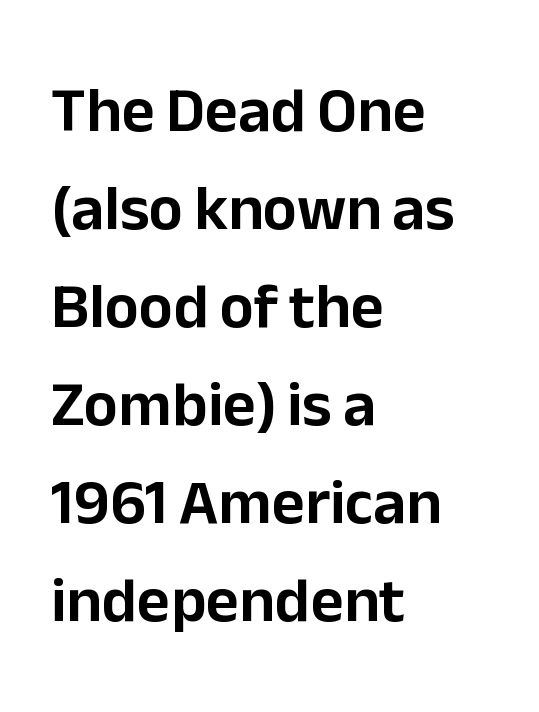
The image shows 64 px sans-serif type, upright; set left-aligned, normal line spacing (1.53x), normal letter spacing, not underlined; low stroke contrast and a medium x-height.
